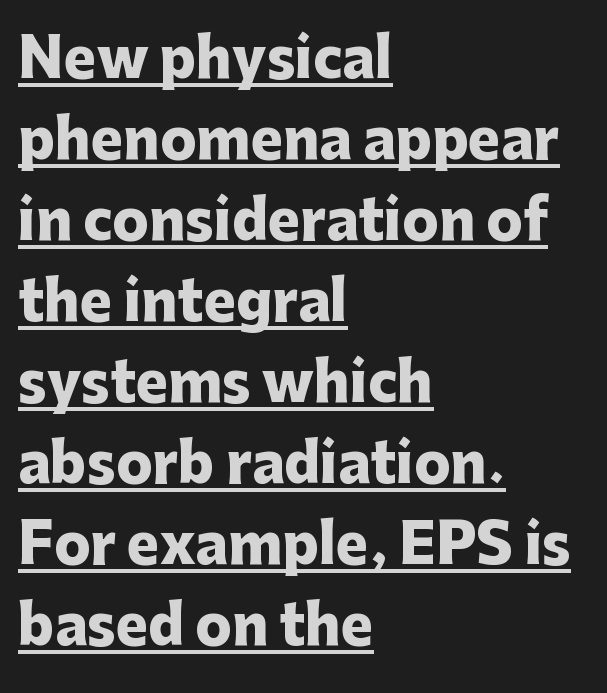
The paragraph shown leans on its left margin. Vertically, the passage feels balanced, rows spaced as you'd expect. Set as a true bold cut, around the 700 mark. Think of a printed novel: that variable character pitch is what you see here. A typesetter would mark this as roman, not italic. To sum up the face: it is a sans, with no serifs.
